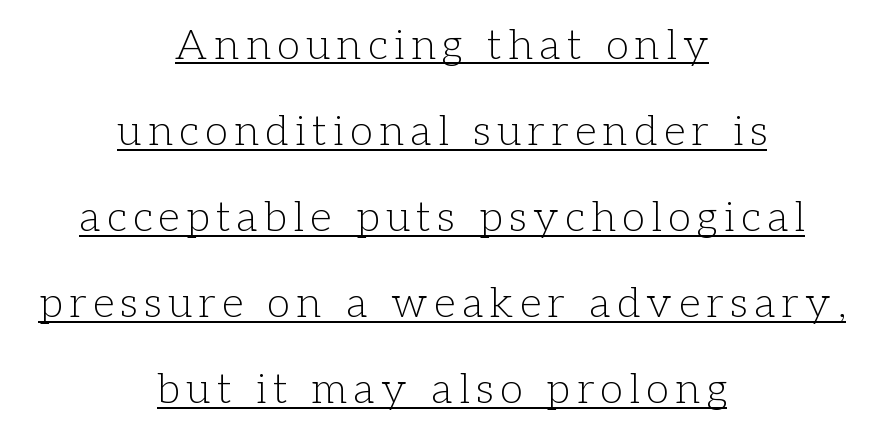
Q: Is the text bold? A: No.
Q: Is the text italic (slanted)? A: No, it is upright.
Q: Is the typeface a serif or a sans-serif typeface? A: Serif.
Q: Is the text underlined? A: Yes.
Q: How is the paragraph aligned? A: Centered.
Q: Is the spacing between lines tight, normal or loose? A: Loose.
Q: Width (condensed, normal, or wide)? A: Normal.
Q: Stroke contrast? A: Low.
Q: x-height? A: Medium.
Q: Monospaced? A: No.
